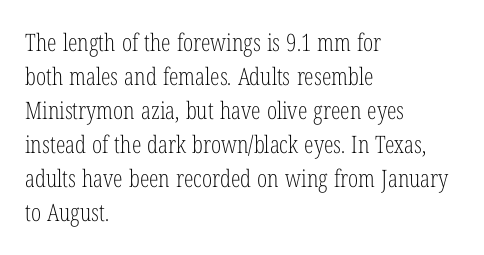
{"italic": "no", "bold": "no", "underline": "no", "align": "left", "line_spacing": "normal", "line_spacing_ratio": 1.42, "letter_spacing": "normal", "letter_spacing_em": 0.0, "glyph_px": 24}
